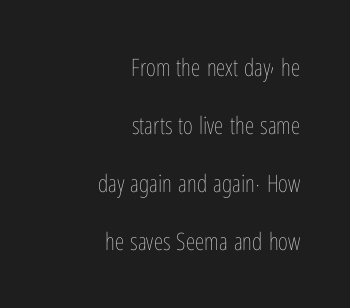
These lines keep a tight, regular rhythm from letter to letter. Visually the block forms a straight wall on the right and a jagged coastline on the left. Nope, not italic — everything's standing straight. Notice the wide empty band between every row — that's loose leading.
